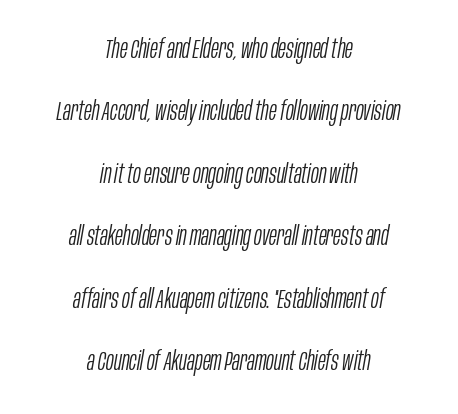
{"italic": "yes", "lean": "right", "slant_degrees": 10, "bold": "no", "underline": "no", "align": "center", "line_spacing": "loose", "line_spacing_ratio": 2.4, "letter_spacing": "normal", "letter_spacing_em": 0.0, "glyph_px": 26}
